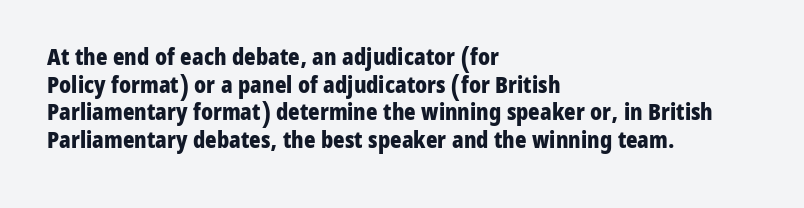
{"italic": "no", "bold": "yes", "underline": "no", "align": "left", "line_spacing": "normal", "line_spacing_ratio": 1.26, "letter_spacing": "normal", "letter_spacing_em": 0.0, "glyph_px": 22}
